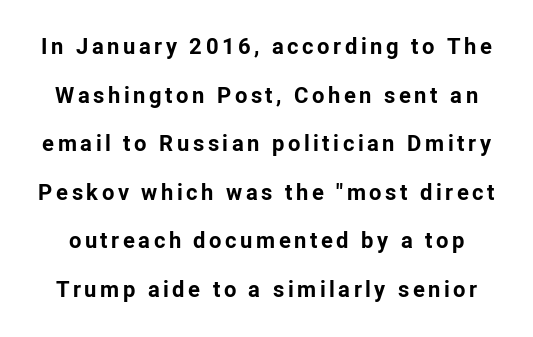
The space beneath each line is pristine and unruled. Typographic density is high because the face is bold. The letters stand upright; this is a roman face. The space between consecutive lines is lavish.
